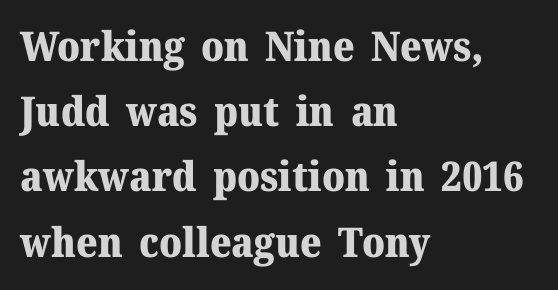
Q: Is the text bold? A: Yes.
Q: Is the text italic (slanted)? A: No, it is upright.
Q: Is the typeface a serif or a sans-serif typeface? A: Serif.
Q: Is the text underlined? A: No.
Q: How is the paragraph aligned? A: Left-aligned.
Q: Is the spacing between letters normal or unusually wide? A: Normal.
Q: Is the spacing between lines tight, normal or loose? A: Normal.
Q: Width (condensed, normal, or wide)? A: Normal.
Q: Stroke contrast? A: Medium.
Q: x-height? A: Medium.
Q: Monospaced? A: No.
